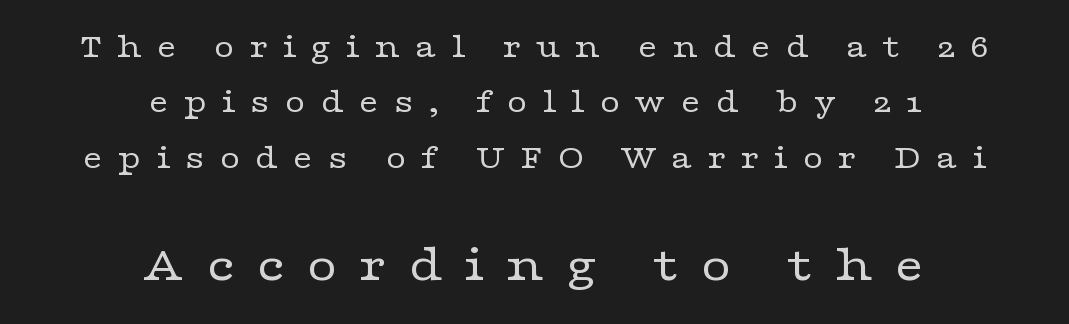
Q: Is the text bold? A: No.
Q: Is the text italic (slanted)? A: No, it is upright.
Q: Is the typeface a serif or a sans-serif typeface? A: Serif.
Q: Is the text underlined? A: No.
Q: How is the paragraph aligned? A: Centered.
Q: Is the spacing between letters normal or unusually wide? A: Unusually wide.
Q: Is the spacing between lines tight, normal or loose? A: Normal.
Q: Which block of text is set in a larger size, the first (top) or the second (bottom)? A: The second (bottom) one.
Q: Width (condensed, normal, or wide)? A: Wide.
Q: Stroke contrast? A: Low.
Q: x-height? A: Medium.
Q: Monospaced? A: No.
